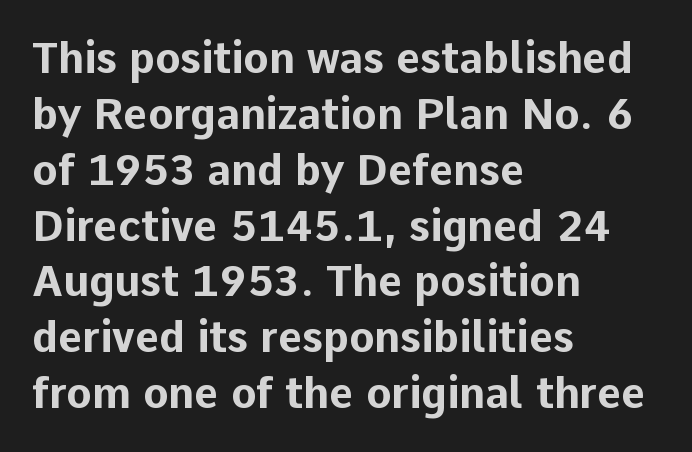
The image shows 42 px bold sans-serif type, upright; set left-aligned, normal line spacing (1.33x), normal letter spacing, not underlined; low stroke contrast and a medium x-height.
